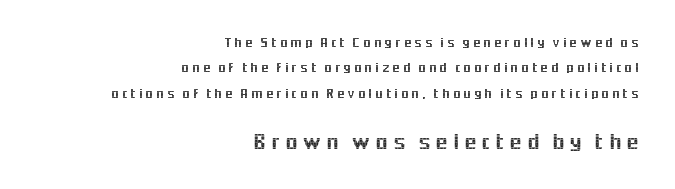
Q: Is the text italic (slanted)? A: No, it is upright.
Q: Is the text underlined? A: No.
Q: How is the paragraph aligned? A: Right-aligned.
Q: Which block of text is set in a larger size, the first (top) or the second (bottom)? A: The second (bottom) one.
